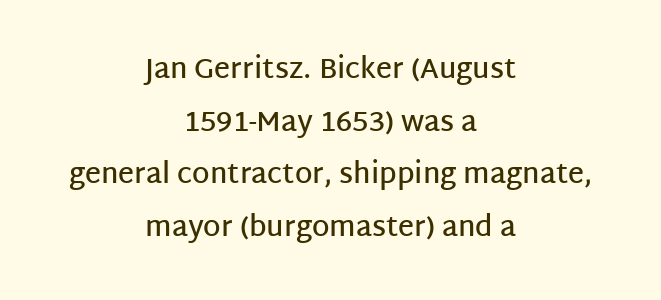
The image shows 28 px semibold sans-serif type, upright; set centered, line spacing 1.88x, normal letter spacing, not underlined; low stroke contrast and a large x-height.
